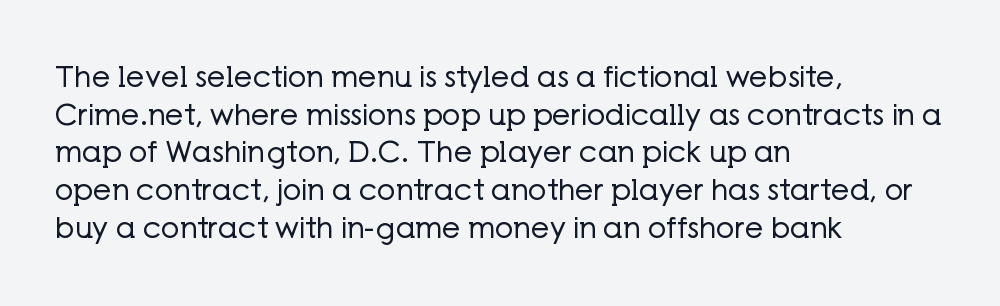
{"serif": "no", "italic": "no", "bold": "no", "weight": "regular", "width": "normal", "stroke_contrast": "low", "x_height": "medium", "monospaced": "no", "underline": "no", "align": "left", "line_spacing": "normal", "line_spacing_ratio": 1.3, "letter_spacing": "normal", "letter_spacing_em": 0.0, "glyph_px": 29}
